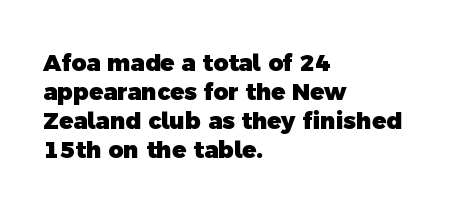
Descenders hang freely into open space. This block has exactly the height ordinary leading produces. Students, note that the glyphs here touch the page at normal intervals. I'd describe the lettering as bold — thick and assertive.
